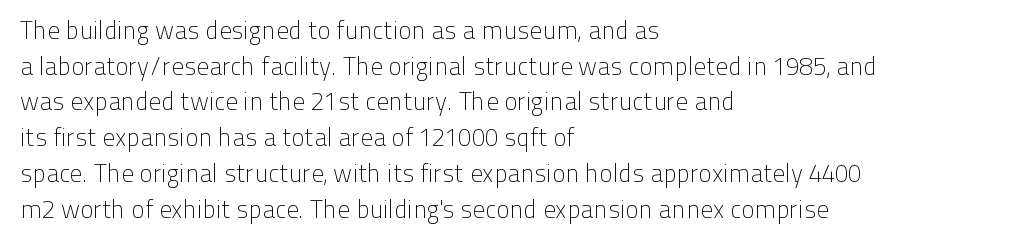
No word sits above an underline. These lines stack with their left ends in a neat column. The line-height multiplier appears to be the usual default. Ordinary non-slanted type is in use. Students, note that the glyphs here touch the page at normal intervals.
